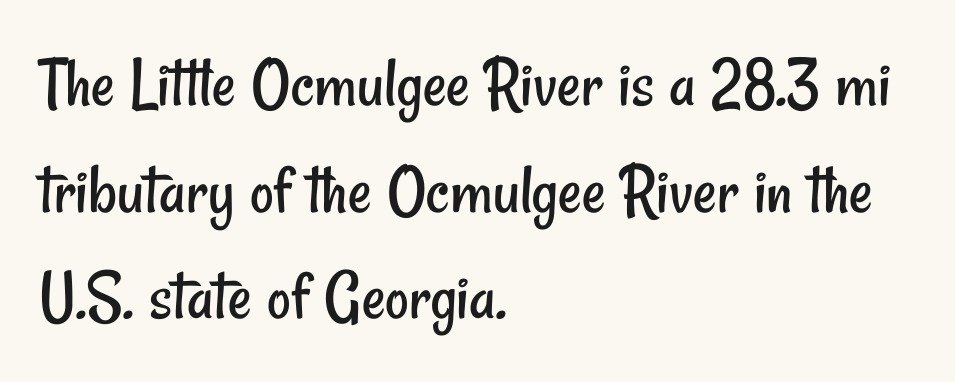
Compared with a typical body face, this is equally light or lighter still. The passage is arranged the way most books set body copy — flush left. A typesetter would call this proportional, since set widths differ per character. The text was rendered using a sans face with plain stroke endings. The space between consecutive lines is moderate.
